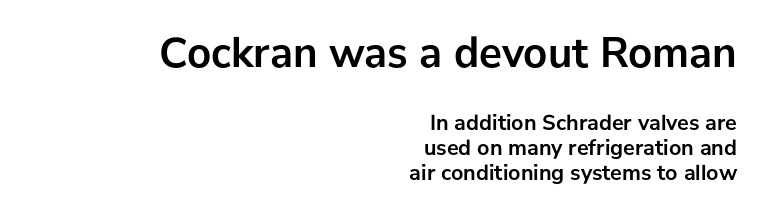
Q: Is the text bold? A: Yes.
Q: Is the text italic (slanted)? A: No, it is upright.
Q: Is the typeface a serif or a sans-serif typeface? A: Sans-serif.
Q: Is the text underlined? A: No.
Q: How is the paragraph aligned? A: Right-aligned.
Q: Is the spacing between letters normal or unusually wide? A: Normal.
Q: Is the spacing between lines tight, normal or loose? A: Tight.
Q: Which block of text is set in a larger size, the first (top) or the second (bottom)? A: The first (top) one.
Q: Width (condensed, normal, or wide)? A: Normal.
Q: Stroke contrast? A: Low.
Q: x-height? A: Medium.
Q: Monospaced? A: No.
